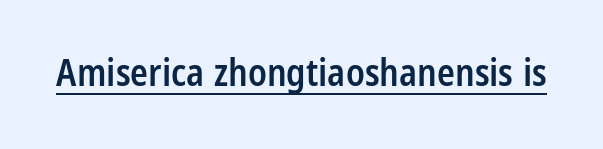
Tracking here is standard; glyphs follow each other at the usual distance. A fair bit of extra ink — the face is semibold, not bold. Posture: upright roman. Looks like regular typesetting: each glyph gets only the width it needs.
